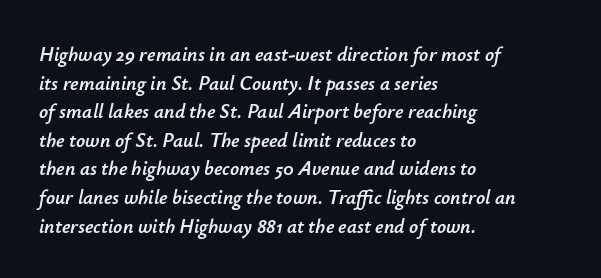
The image shows 20 px text type, italic (leaning right); set left-aligned, normal line spacing (1.43x), normal letter spacing, not underlined.
